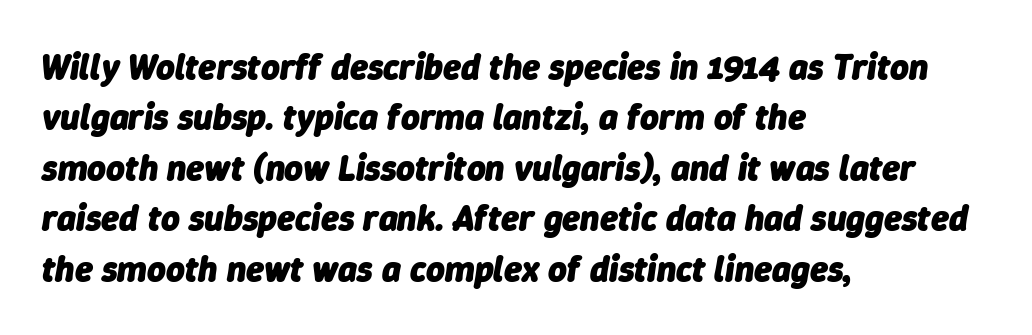
The letters advance in unequal steps, a hallmark of proportional type. The words here are not underlined. The characters look thick and weighty, a clear bold. A classic flush-left, rag-right setting is used for this passage. Tall strokes in this sample are angled rather than plumb.
